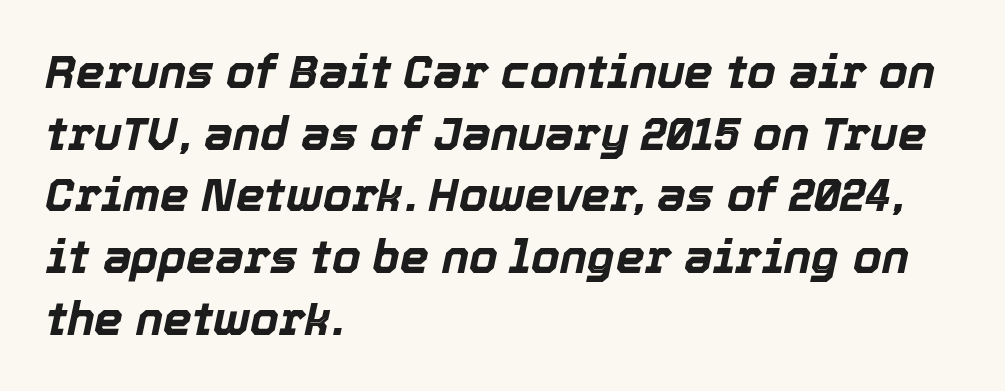
{"italic": "yes", "lean": "right", "slant_degrees": 12, "bold": "yes", "weight": "bold", "width": "normal", "x_height": "medium", "monospaced": "no", "underline": "no", "align": "left", "line_spacing": "normal", "line_spacing_ratio": 1.34, "letter_spacing": "normal", "letter_spacing_em": 0.0, "glyph_px": 46}
